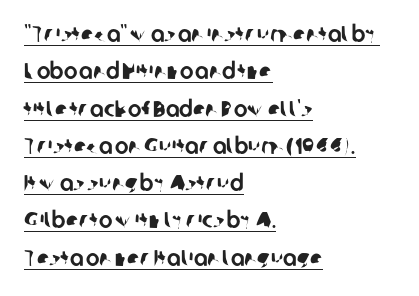
The image shows 23 px text type; set left-aligned, normal line spacing (1.62x), normal letter spacing, underlined.
